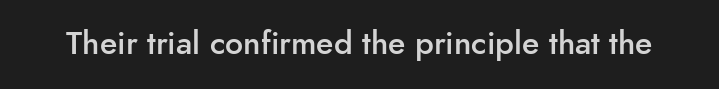
The image shows 32 px semibold sans-serif type, upright; set normal letter spacing, not underlined; low stroke contrast and a small x-height.
